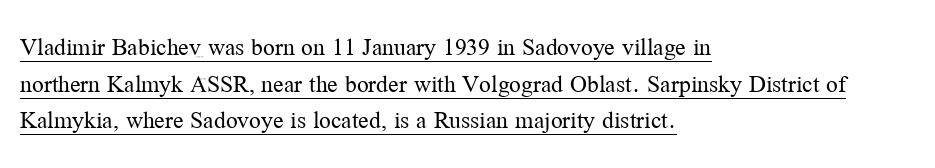
You can see a thin bar hugging the bottom of the glyphs. It's the straight-up-and-down kind of type. The typesetter chose a ragged-right arrangement here. In terms of letterspacing, this is plain default setting.
